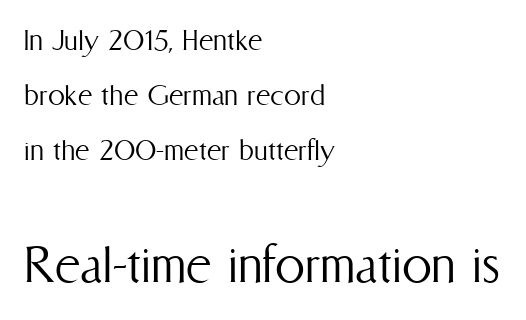
Q: Is the text bold? A: No.
Q: Is the text italic (slanted)? A: No, it is upright.
Q: Is the text underlined? A: No.
Q: How is the paragraph aligned? A: Left-aligned.
Q: Is the spacing between letters normal or unusually wide? A: Normal.
Q: Is the spacing between lines tight, normal or loose? A: Normal.
Q: Which block of text is set in a larger size, the first (top) or the second (bottom)? A: The second (bottom) one.
Q: Width (condensed, normal, or wide)? A: Condensed.
Q: Stroke contrast? A: Medium.
Q: x-height? A: Medium.
Q: Monospaced? A: No.
